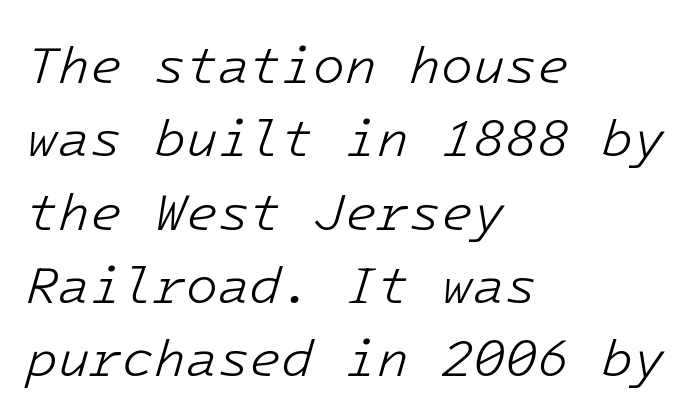
No word sits above an underline. Tracking here is standard; glyphs follow each other at the usual distance. This sample is left-justified, so line endings fall wherever the words run out. The weight tops out at a normal text grade. The rendering applies a slant to the glyphs.
